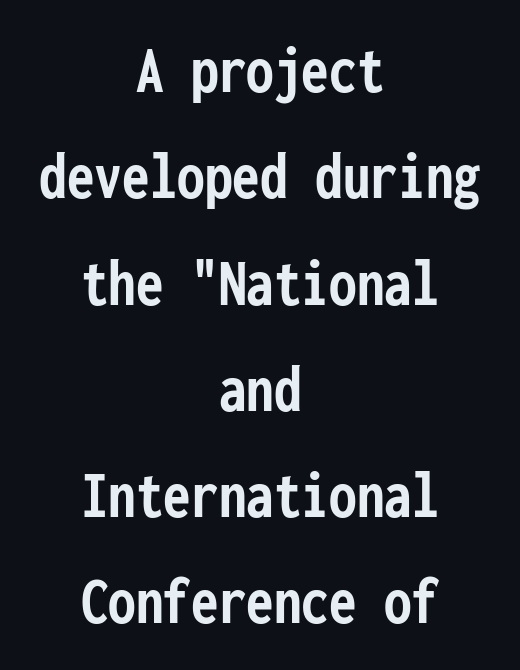
Q: Is the text bold? A: Yes.
Q: Is the text italic (slanted)? A: No, it is upright.
Q: Is the typeface a serif or a sans-serif typeface? A: Sans-serif.
Q: Is the text underlined? A: No.
Q: How is the paragraph aligned? A: Centered.
Q: Is the spacing between letters normal or unusually wide? A: Normal.
Q: Is the spacing between lines tight, normal or loose? A: Normal.
Q: Width (condensed, normal, or wide)? A: Condensed.
Q: Stroke contrast? A: Low.
Q: x-height? A: Medium.
Q: Monospaced? A: Yes.
